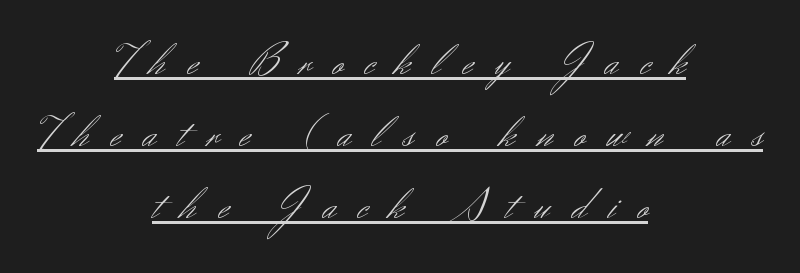
{"serif": "no", "bold": "no", "weight": "light", "width": "normal", "stroke_contrast": "medium", "x_height": "small", "monospaced": "no", "underline": "yes", "align": "center", "line_spacing": "normal", "line_spacing_ratio": 1.6, "letter_spacing": "wide", "letter_spacing_em": 0.49, "glyph_px": 45}
